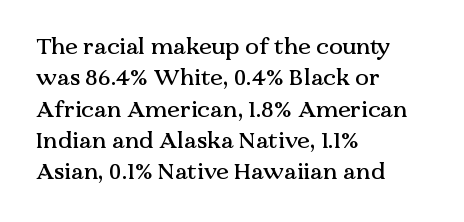
Q: Is the text italic (slanted)? A: No, it is upright.
Q: Is the text underlined? A: No.
Q: How is the paragraph aligned? A: Left-aligned.
Q: Is the spacing between letters normal or unusually wide? A: Normal.
Q: Is the spacing between lines tight, normal or loose? A: Normal.
